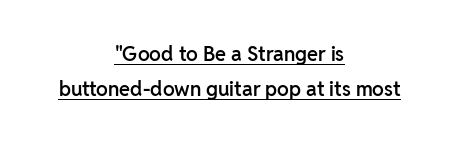
Q: Is the text bold? A: Semi-bold.
Q: Is the text italic (slanted)? A: No, it is upright.
Q: Is the text underlined? A: Yes.
Q: How is the paragraph aligned? A: Centered.
Q: Is the spacing between letters normal or unusually wide? A: Normal.
